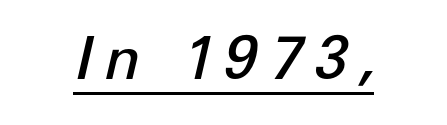
The image shows 59 px semibold type, italic (leaning right); set unusually wide letter spacing (+0.21 em), underlined; low stroke contrast and a medium x-height.
